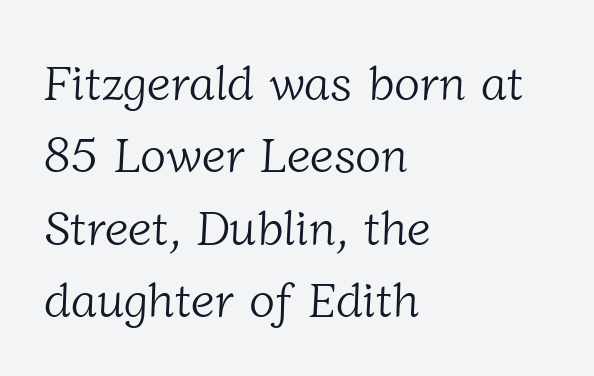
The type is set solid horizontally, with unmodified tracking. A normal amount of white space separates one row of letters from the next. The ragged edge is on the right, which tells us the setting is flush left. Nothing heavy about these letters — not bold at all.
